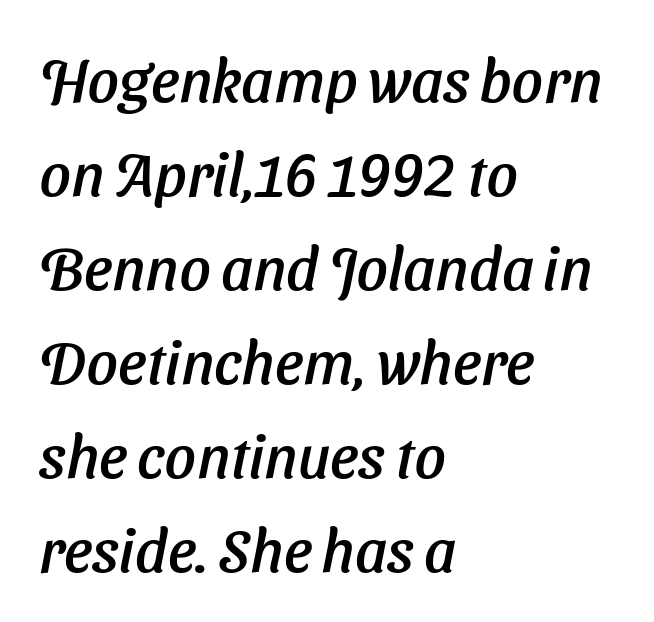
This sample uses plain, unmodified letter spacing. A typesetter would call this proportional, since set widths differ per character. Teacher's note: observe the even left margin — that is flush-left alignment. The lines sit at an ordinary, default distance from one another. No word sits above an underline.
